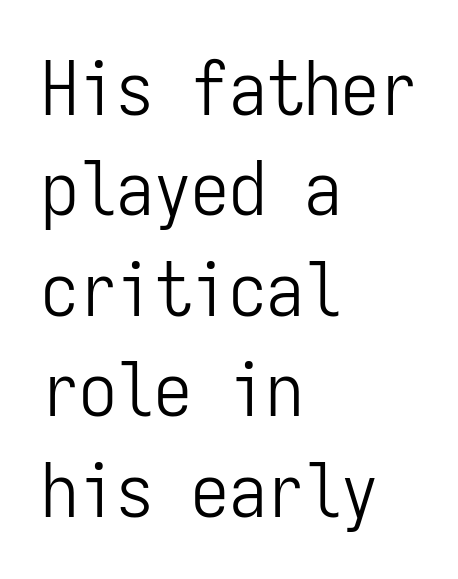
This is sans-serif lettering, the kind often seen on screens and signage. The space beneath each line is pristine and unruled. Line starts are locked; line ends wander. Do the letters lean? They stand straight. Each word holds together tightly as a unit, with standard inter-letter gaps. On a weight scale, this lands at 450 or below.
